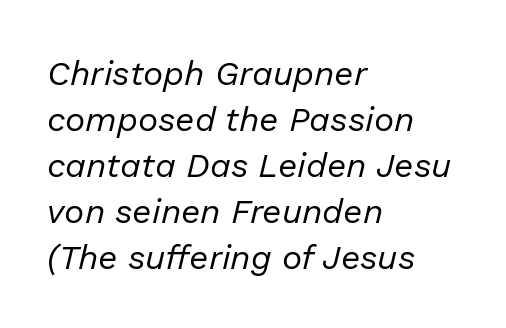
Q: Is the text bold? A: No.
Q: Is the text italic (slanted)? A: Yes, it leans right by about 13 degrees.
Q: Is the text underlined? A: No.
Q: How is the paragraph aligned? A: Left-aligned.
Q: Is the spacing between letters normal or unusually wide? A: Normal.
Q: Is the spacing between lines tight, normal or loose? A: Normal.
Q: Width (condensed, normal, or wide)? A: Normal.
Q: Stroke contrast? A: Low.
Q: x-height? A: Medium.
Q: Monospaced? A: No.
